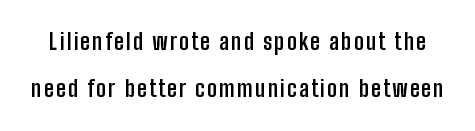
{"italic": "no", "bold": "yes", "underline": "no", "line_spacing": "loose", "line_spacing_ratio": 2.15, "glyph_px": 22}
